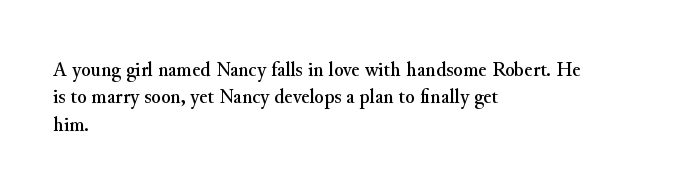
{"italic": "no", "underline": "no", "align": "left", "line_spacing": "normal", "line_spacing_ratio": 1.25, "letter_spacing": "normal", "letter_spacing_em": 0.0, "glyph_px": 22}
